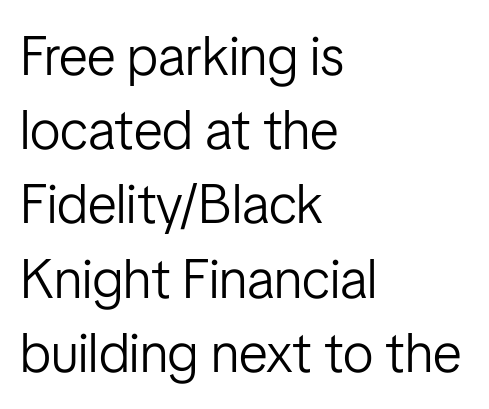
The image shows 55 px light, condensed sans-serif type, upright; set left-aligned, normal line spacing (1.35x), normal letter spacing, not underlined; low stroke contrast and a medium x-height.
